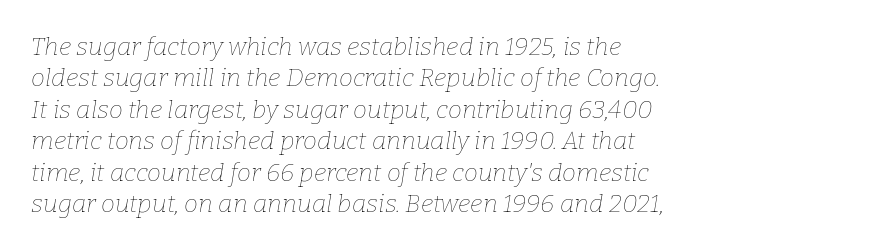
Q: Is the text bold? A: No.
Q: Is the text italic (slanted)? A: Yes, it leans right by about 9 degrees.
Q: Is the text underlined? A: No.
Q: How is the paragraph aligned? A: Left-aligned.
Q: Is the spacing between letters normal or unusually wide? A: Normal.
Q: Is the spacing between lines tight, normal or loose? A: Normal.
